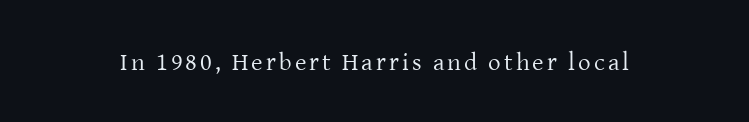
The type sits square on the baseline with zero lean. The strip under each line holds only bare page. Stroke thickness stays within the range of a standard reading face or lighter.
